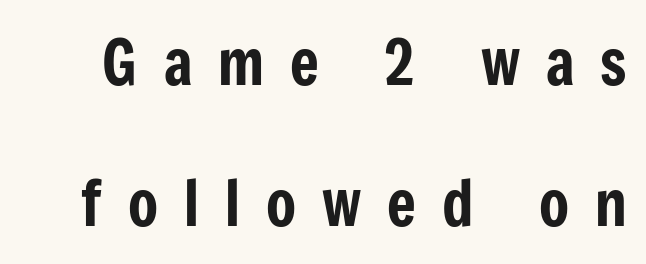
The image shows 62 px condensed sans-serif type, upright; set loose line spacing (2.28x), unusually wide letter spacing (+0.42 em), not underlined; low stroke contrast and a medium x-height.
